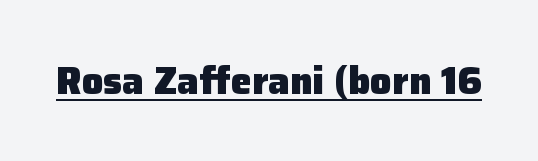
Q: Is the text bold? A: Yes.
Q: Is the text italic (slanted)? A: No, it is upright.
Q: Is the typeface a serif or a sans-serif typeface? A: Sans-serif.
Q: Is the text underlined? A: Yes.
Q: Is the spacing between letters normal or unusually wide? A: Normal.
Q: Width (condensed, normal, or wide)? A: Normal.
Q: Stroke contrast? A: Low.
Q: x-height? A: Medium.
Q: Monospaced? A: No.
